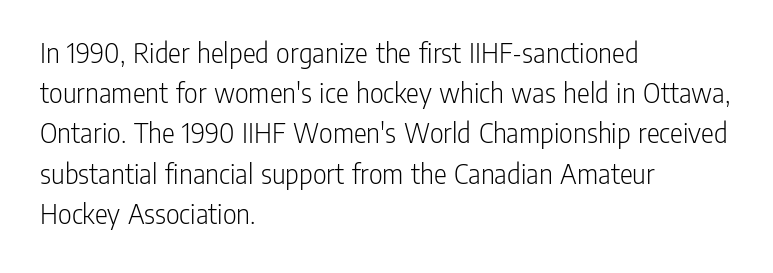
{"serif": "no", "italic": "no", "bold": "no", "weight": "light", "width": "condensed", "stroke_contrast": "low", "x_height": "medium", "monospaced": "no", "underline": "no", "align": "left", "line_spacing": "normal", "line_spacing_ratio": 1.34, "letter_spacing": "normal", "letter_spacing_em": 0.0, "glyph_px": 30}
